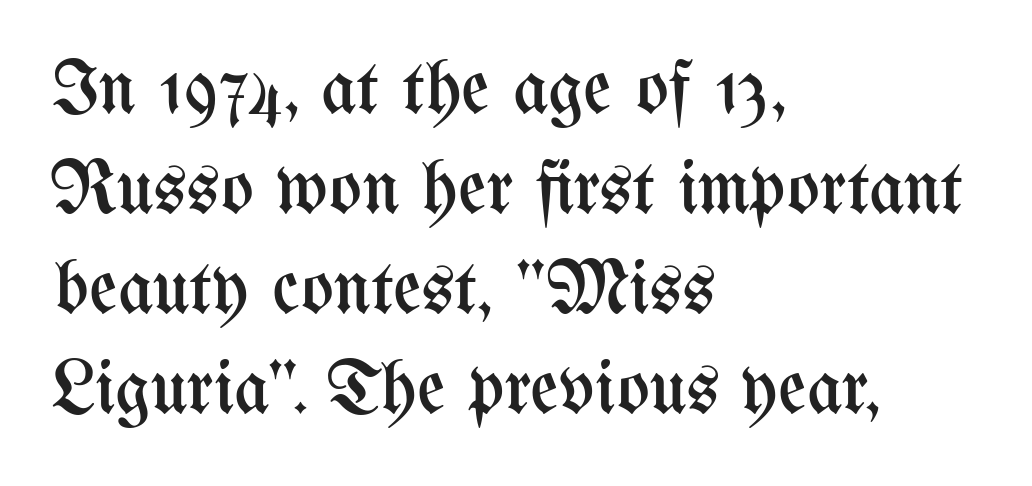
Q: Is the text bold? A: No.
Q: Is the text italic (slanted)? A: No, it is upright.
Q: Is the text underlined? A: No.
Q: How is the paragraph aligned? A: Left-aligned.
Q: Is the spacing between letters normal or unusually wide? A: Normal.
Q: Is the spacing between lines tight, normal or loose? A: Normal.
Q: Width (condensed, normal, or wide)? A: Condensed.
Q: Stroke contrast? A: Medium.
Q: x-height? A: Medium.
Q: Monospaced? A: No.
